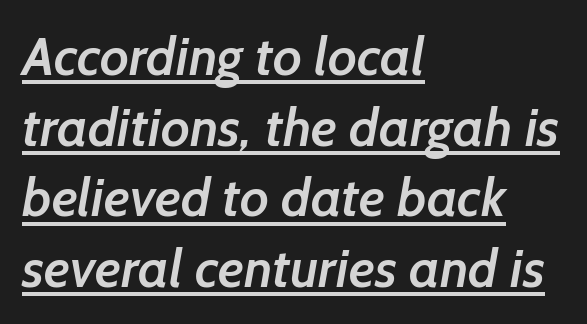
The letters carry no serifs — their stems end cleanly without finishing strokes. These lines sit exactly where default settings would place them. The specimen includes a rule beneath the text block's lines. Character widths vary here, with narrow letters taking less room than wide ones. Does extra space separate the letters? No, they use regular spacing.
